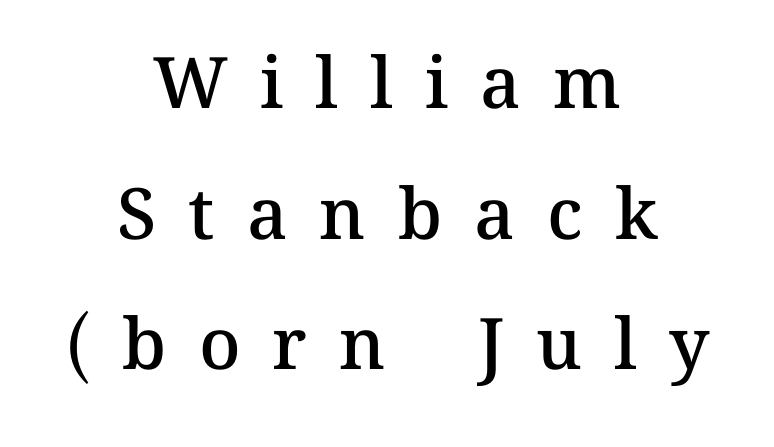
The glyphs have the mass of a demibold cut, below bold. Neither beginnings nor endings align; midpoints do. Decoration check: the copy has no underline. Is this a fixed-width face? No — the glyphs have proportional, varying widths. Spacing between characters has been opened up far beyond the box default. Italic? Not at all — the glyphs are vertical.
